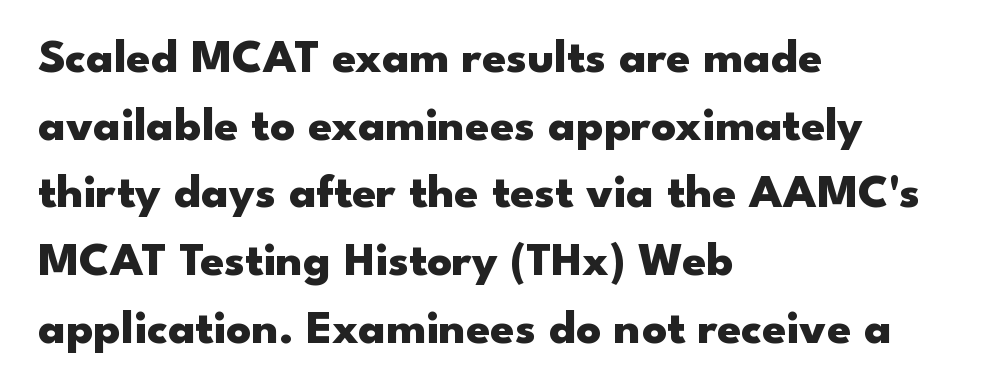
The vertical gap from one line to the next is medium. No feet cap the strokes, marking this as sans-serif type. The area under the type is left untouched. The face used here has the dense, thick strokes of a bold. Layout note: lines flush left. What stands out about the letter spacing? Nothing — it is the standard amount.
